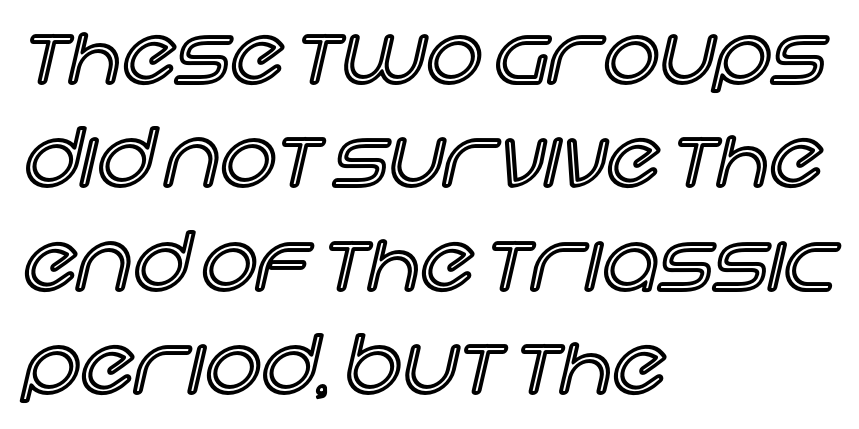
{"width": "normal", "x_height": "large", "monospaced": "no", "underline": "no", "align": "left", "line_spacing": "normal", "line_spacing_ratio": 1.31, "letter_spacing": "normal", "letter_spacing_em": 0.0, "glyph_px": 79}
